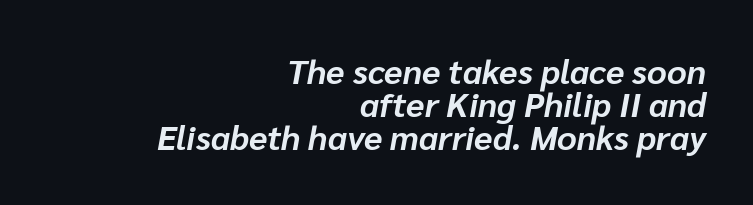
{"italic": "yes", "lean": "right", "slant_degrees": 10, "bold": "yes", "weight": "bold", "width": "normal", "stroke_contrast": "low", "x_height": "medium", "monospaced": "no", "underline": "no", "align": "right", "line_spacing": "tight", "line_spacing_ratio": 0.97, "letter_spacing": "normal", "letter_spacing_em": 0.0, "glyph_px": 34}
